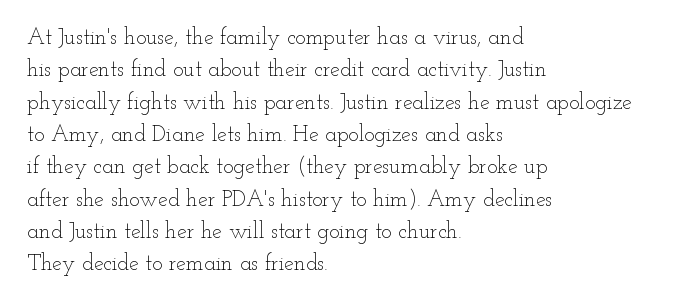
Q: Is the text bold? A: No.
Q: Is the text italic (slanted)? A: No, it is upright.
Q: Is the text underlined? A: No.
Q: How is the paragraph aligned? A: Left-aligned.
Q: Is the spacing between letters normal or unusually wide? A: Normal.
Q: Is the spacing between lines tight, normal or loose? A: Normal.
